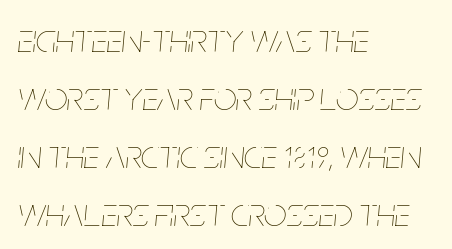
The image shows 40 px thin, condensed type, italic (leaning right); set left-aligned, normal line spacing (1.45x), normal letter spacing, not underlined; low stroke contrast and a large x-height.
